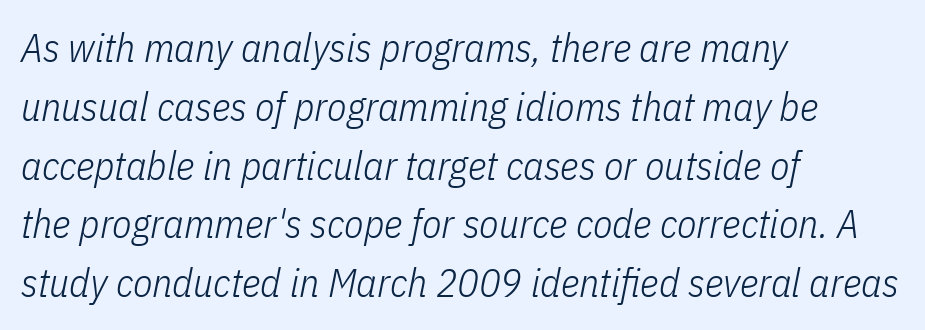
A typesetter would call this leading conventional body-copy spacing. This sample uses plain, unmodified letter spacing. Notice how the passage keeps a crisp vertical edge on the left only. This reads as an unemphasized weight, regular at the heaviest. Words float on clear page, feet unadorned.
